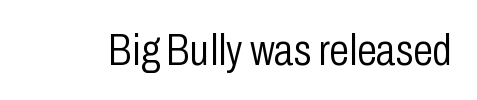
The image shows 45 px light, condensed sans-serif type, upright; set normal letter spacing, not underlined; low stroke contrast and a medium x-height.
